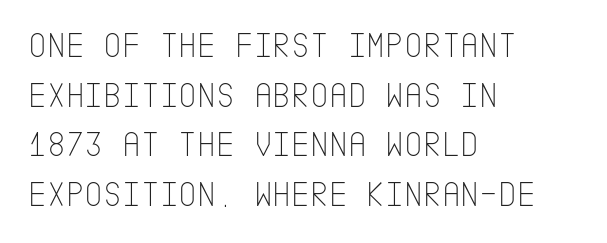
Q: Is the text bold? A: No.
Q: Is the text italic (slanted)? A: No, it is upright.
Q: Is the typeface a serif or a sans-serif typeface? A: Sans-serif.
Q: Is the text underlined? A: No.
Q: How is the paragraph aligned? A: Left-aligned.
Q: Is the spacing between letters normal or unusually wide? A: Normal.
Q: Is the spacing between lines tight, normal or loose? A: Normal.
Q: Width (condensed, normal, or wide)? A: Condensed.
Q: Stroke contrast? A: Low.
Q: x-height? A: Large.
